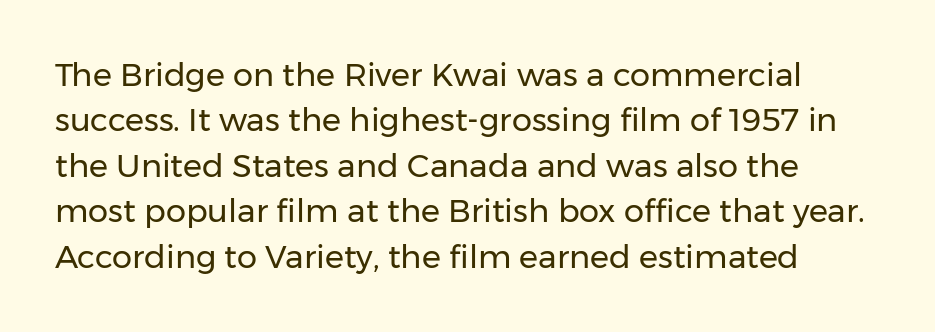
This reads as an unemphasized weight, regular at the heaviest. The passage shown is typeset with a sans-serif family. The face used here is rendered with its standard letterfit. Lines of text with bare space underneath.
